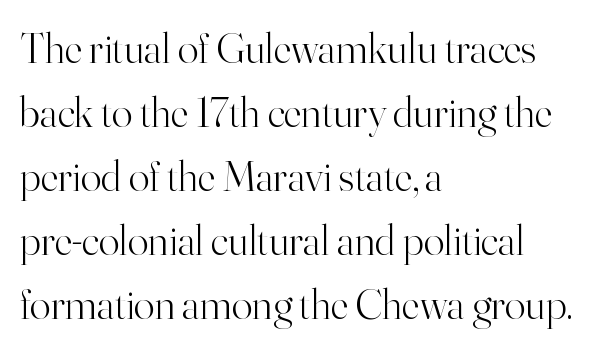
The image shows 43 px light serif type, upright; set left-aligned, normal line spacing (1.49x), normal letter spacing, not underlined; high stroke contrast and a small x-height.
